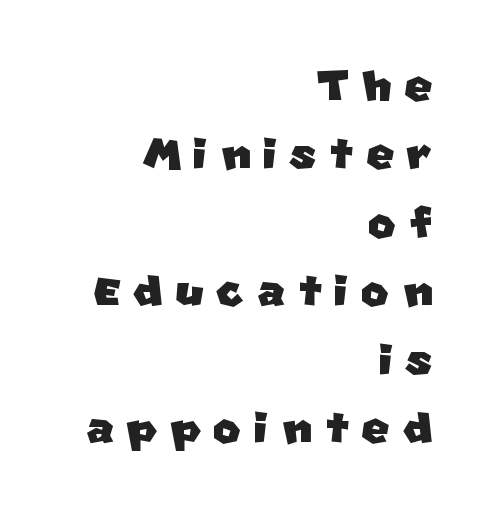
Q: Is the typeface a serif or a sans-serif typeface? A: Sans-serif.
Q: Is the text underlined? A: No.
Q: How is the paragraph aligned? A: Right-aligned.
Q: Is the spacing between letters normal or unusually wide? A: Unusually wide.
Q: Is the spacing between lines tight, normal or loose? A: Tight.
Q: Width (condensed, normal, or wide)? A: Normal.
Q: Stroke contrast? A: Low.
Q: x-height? A: Large.
Q: Monospaced? A: No.
